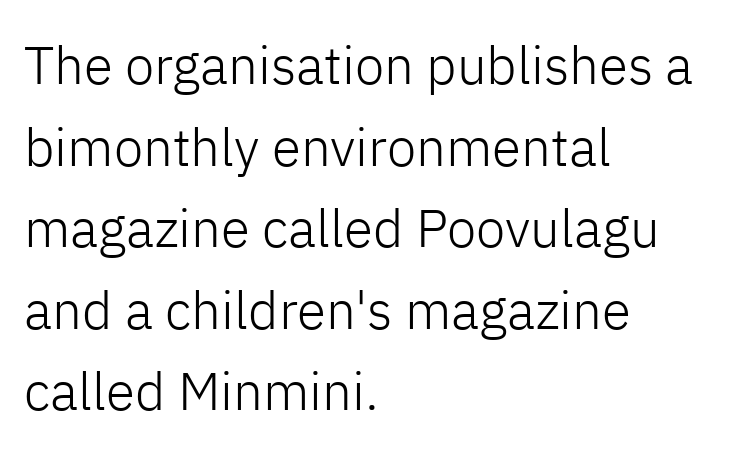
The image shows 53 px light sans-serif type, upright; set left-aligned, normal line spacing (1.54x), normal letter spacing, not underlined; low stroke contrast and a medium x-height.
